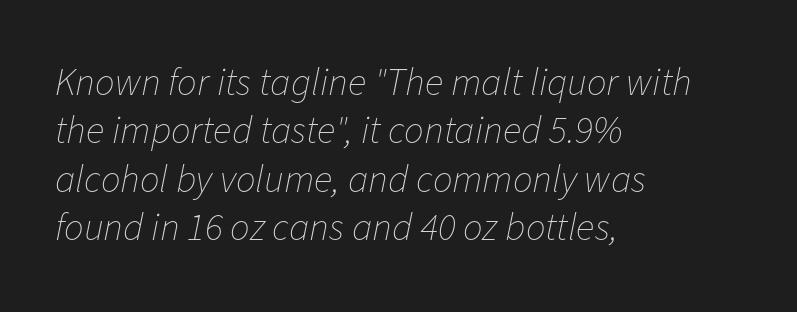
{"italic": "yes", "lean": "right", "slant_degrees": 11, "bold": "no", "weight": "thin", "width": "normal", "stroke_contrast": "low", "x_height": "medium", "monospaced": "no", "underline": "no", "align": "left", "line_spacing_ratio": 1.24, "letter_spacing": "normal", "letter_spacing_em": 0.0, "glyph_px": 39}
